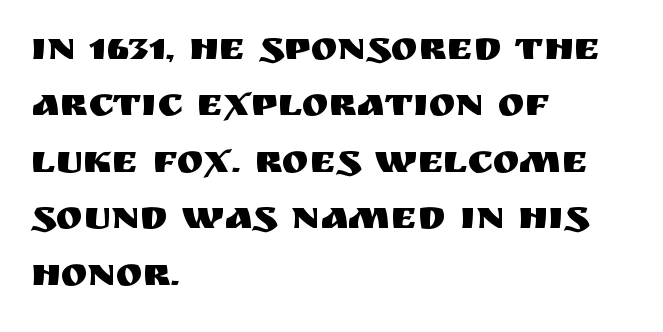
{"serif": "no", "italic": "no", "width": "normal", "stroke_contrast": "medium", "x_height": "large", "monospaced": "no", "underline": "no", "align": "left", "line_spacing": "normal", "line_spacing_ratio": 1.41, "letter_spacing": "normal", "letter_spacing_em": 0.0, "glyph_px": 40}
